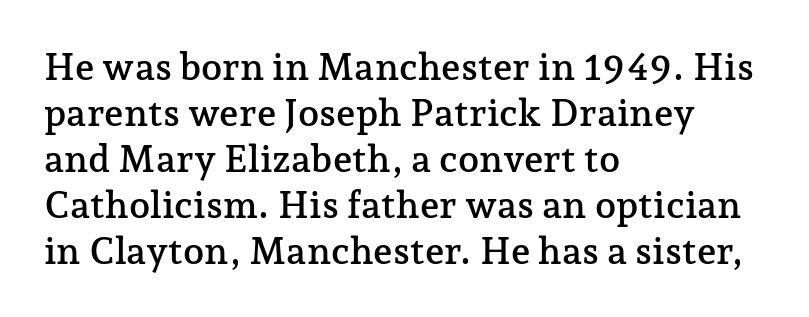
Q: Is the text italic (slanted)? A: No, it is upright.
Q: Is the typeface a serif or a sans-serif typeface? A: Serif.
Q: Is the text underlined? A: No.
Q: How is the paragraph aligned? A: Left-aligned.
Q: Is the spacing between letters normal or unusually wide? A: Normal.
Q: Width (condensed, normal, or wide)? A: Normal.
Q: Stroke contrast? A: Low.
Q: x-height? A: Medium.
Q: Monospaced? A: No.
